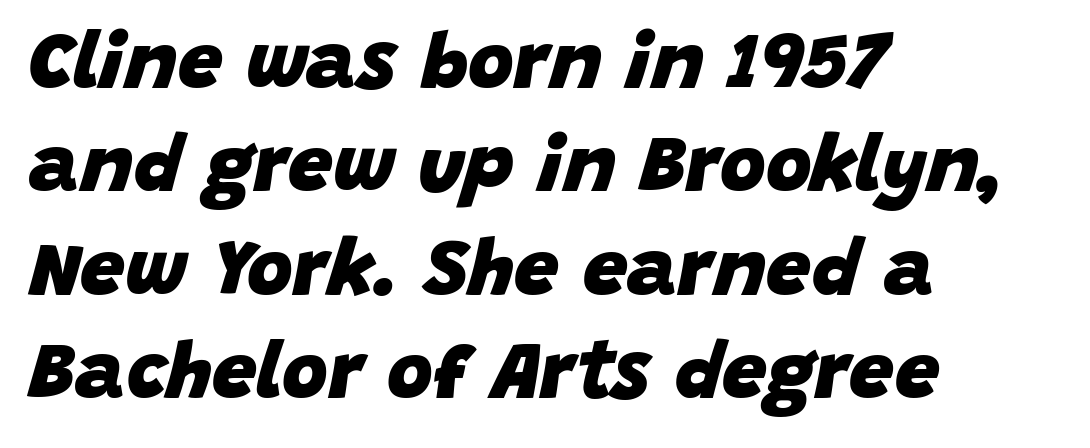
The image shows 79 px heavy type, italic (leaning right); set left-aligned, normal line spacing (1.31x), normal letter spacing, not underlined; low stroke contrast and a large x-height.
